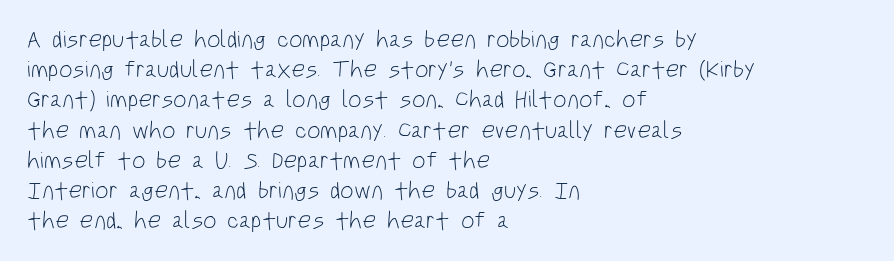
The weight would be labelled regular, book, light, or lighter still. Every stem runs plumb, perpendicular to the baseline. Descender tails drop into unmarked territory. One glance says typical: line gaps are just what's usual.
